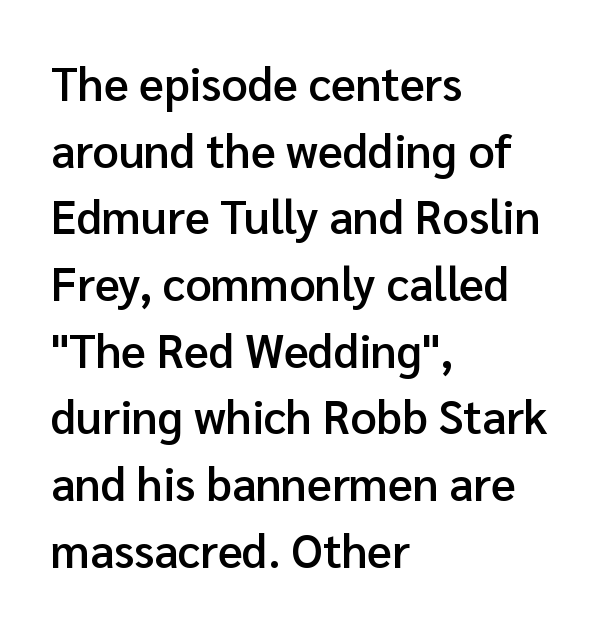
The image shows 46 px semibold sans-serif type, upright; set left-aligned, normal line spacing (1.45x), normal letter spacing, not underlined; low stroke contrast and a medium x-height.
